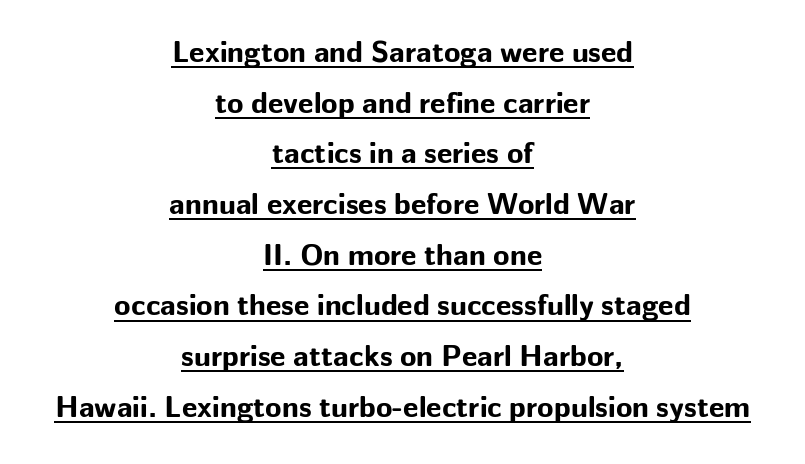
Do the characters align in a grid? No, the font is proportional. Each line is balanced around a shared central axis. The horizontal fit of the characters is conventional and even. Is there an underline? Yes — a line sits under the letters.
